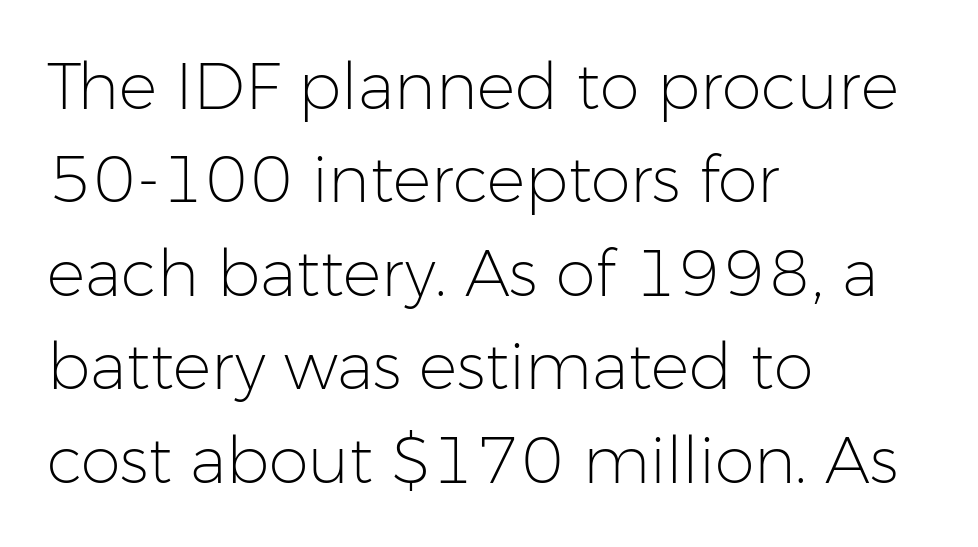
{"serif": "no", "italic": "no", "bold": "no", "weight": "light", "width": "normal", "stroke_contrast": "low", "x_height": "medium", "monospaced": "no", "underline": "no", "align": "left", "line_spacing": "normal", "line_spacing_ratio": 1.46, "letter_spacing": "normal", "letter_spacing_em": 0.0, "glyph_px": 64}
